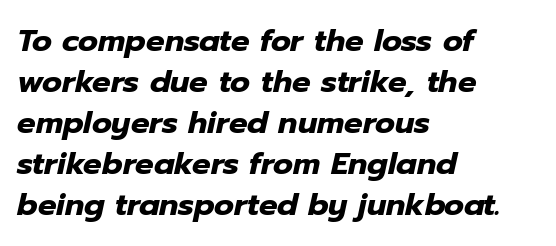
Q: Is the text bold? A: Yes.
Q: Is the text italic (slanted)? A: Yes, it leans right by about 12 degrees.
Q: Is the text underlined? A: No.
Q: How is the paragraph aligned? A: Left-aligned.
Q: Is the spacing between letters normal or unusually wide? A: Normal.
Q: Is the spacing between lines tight, normal or loose? A: Normal.
Q: Width (condensed, normal, or wide)? A: Normal.
Q: Stroke contrast? A: Low.
Q: x-height? A: Medium.
Q: Monospaced? A: No.
